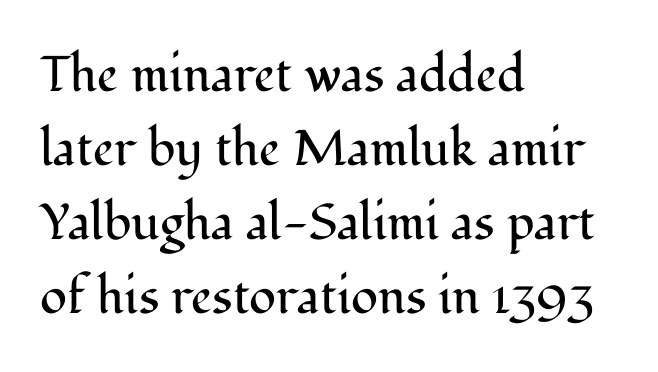
{"serif": "yes", "italic": "no", "bold": "no", "weight": "regular", "width": "normal", "stroke_contrast": "medium", "x_height": "medium", "monospaced": "no", "underline": "no", "align": "left", "line_spacing": "normal", "line_spacing_ratio": 1.48, "letter_spacing": "normal", "letter_spacing_em": 0.0, "glyph_px": 50}
